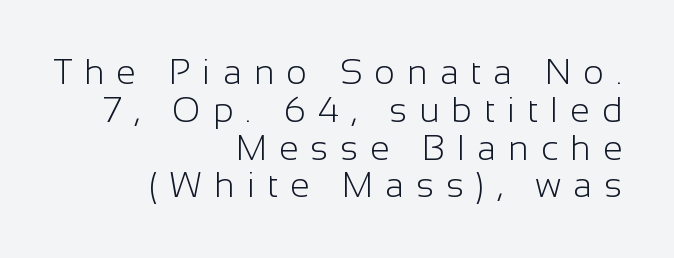
{"serif": "no", "italic": "no", "bold": "no", "weight": "light", "width": "normal", "stroke_contrast": "low", "x_height": "medium", "monospaced": "no", "underline": "no", "align": "right", "line_spacing": "tight", "line_spacing_ratio": 1.08, "letter_spacing": "wide", "letter_spacing_em": 0.35, "glyph_px": 35}
